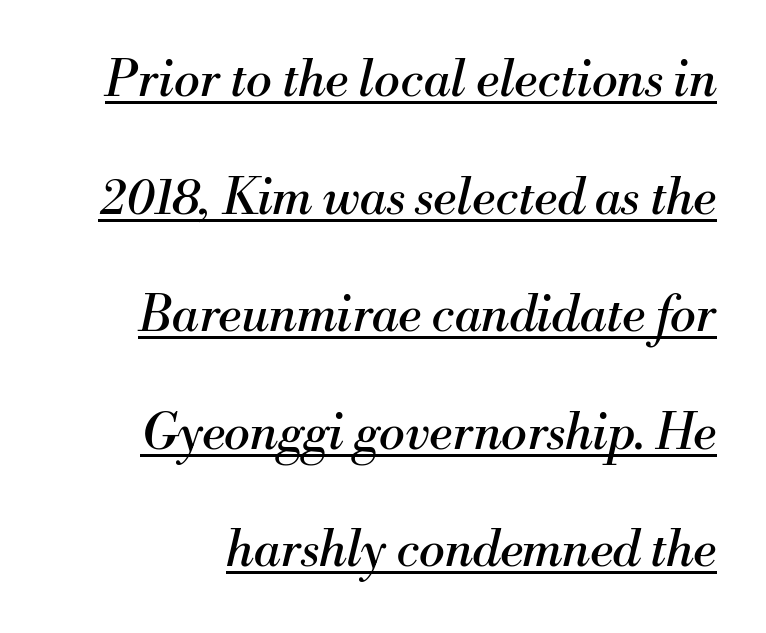
Q: Is the text bold? A: No.
Q: Is the text italic (slanted)? A: Yes, it leans right by about 13 degrees.
Q: Is the typeface a serif or a sans-serif typeface? A: Serif.
Q: Is the text underlined? A: Yes.
Q: Is the spacing between letters normal or unusually wide? A: Normal.
Q: Is the spacing between lines tight, normal or loose? A: Loose.
Q: Width (condensed, normal, or wide)? A: Normal.
Q: Stroke contrast? A: Medium.
Q: x-height? A: Small.
Q: Monospaced? A: No.
